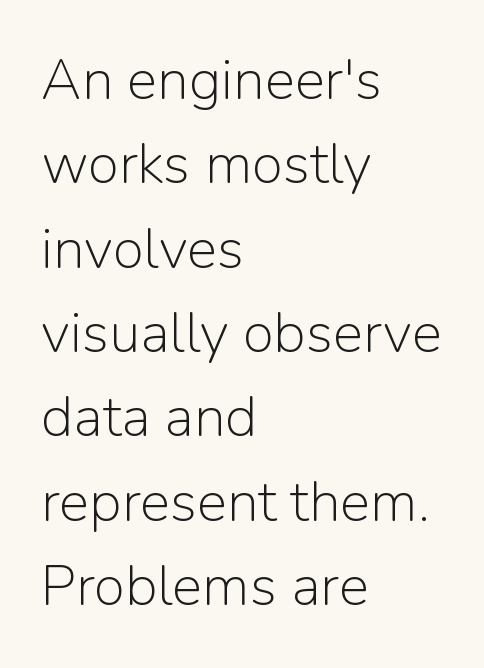
Q: Is the text bold? A: No.
Q: Is the text italic (slanted)? A: No, it is upright.
Q: Is the typeface a serif or a sans-serif typeface? A: Sans-serif.
Q: Is the text underlined? A: No.
Q: How is the paragraph aligned? A: Left-aligned.
Q: Is the spacing between letters normal or unusually wide? A: Normal.
Q: Is the spacing between lines tight, normal or loose? A: Normal.
Q: Width (condensed, normal, or wide)? A: Normal.
Q: Stroke contrast? A: Low.
Q: x-height? A: Medium.
Q: Monospaced? A: No.
